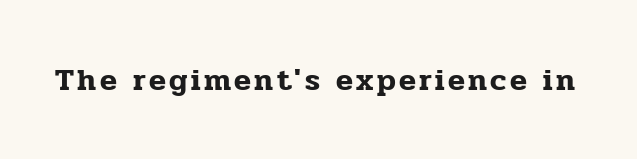
Q: Is the text italic (slanted)? A: No, it is upright.
Q: Is the typeface a serif or a sans-serif typeface? A: Serif.
Q: Is the text underlined? A: No.
Q: Width (condensed, normal, or wide)? A: Normal.
Q: Stroke contrast? A: Low.
Q: x-height? A: Medium.
Q: Monospaced? A: No.
